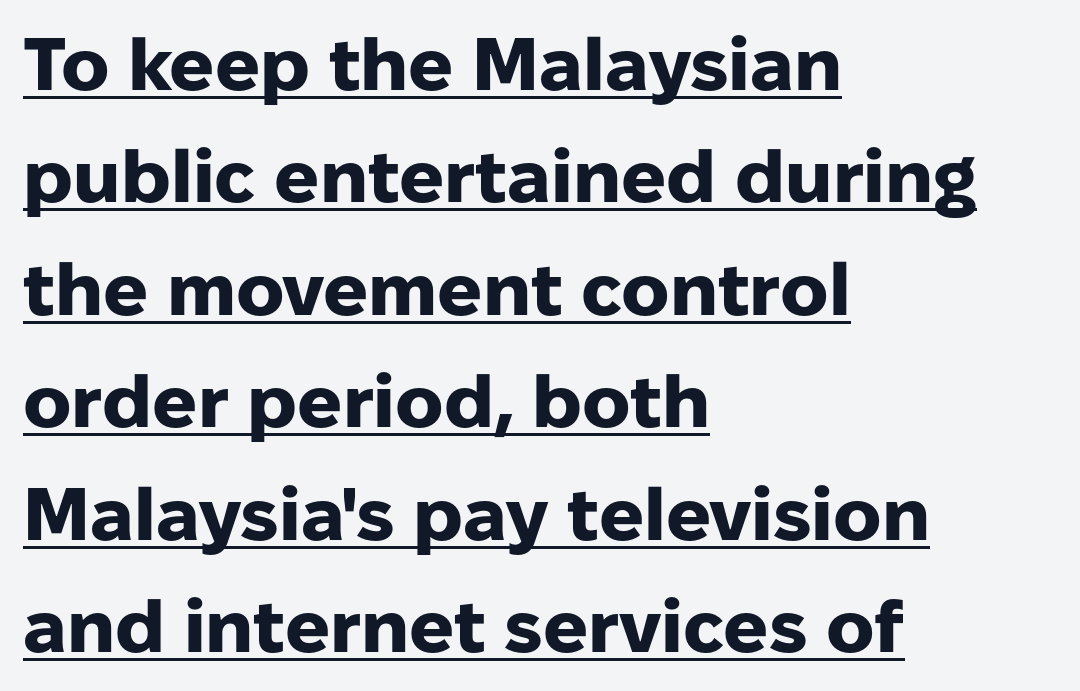
The image shows 74 px heavy sans-serif type, upright; set left-aligned, normal line spacing (1.52x), normal letter spacing, underlined; low stroke contrast and a medium x-height.
